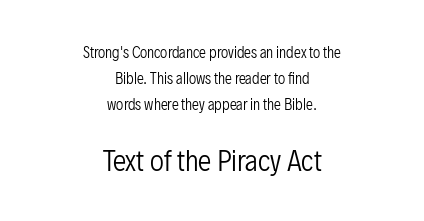
{"italic": "no", "bold": "no", "underline": "no", "align": "center", "line_spacing_ratio": 1.86, "letter_spacing": "normal", "letter_spacing_em": 0.0, "larger_block": "second", "size_ratio": 1.93, "glyph_px": 27}
